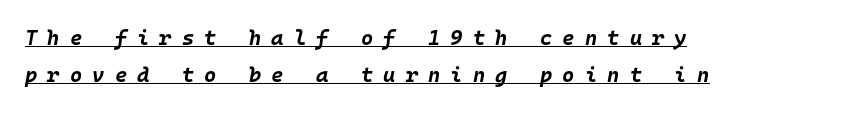
The image shows 21 px bold type, italic (leaning right); set left-aligned, line spacing 1.77x, unusually wide letter spacing (+0.48 em), underlined.
